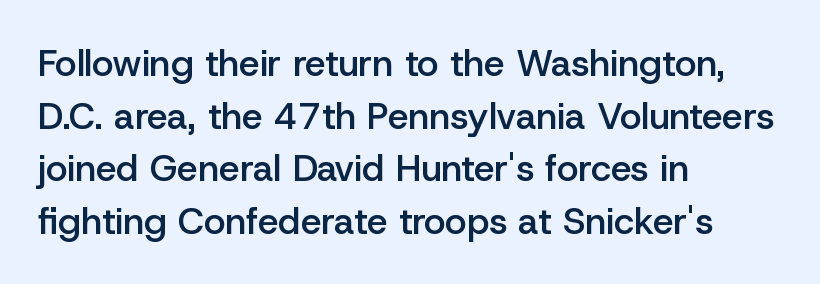
Left-aligned paragraph, ragged on the right. I'd call this a sans setting — the letters go barefoot. Compared with typical paragraphs, the rows here are spaced about the same. Underline: absent. I'd describe the lettering as semibold — firm but not a full bold. Designer's note — italics off, roman on.
